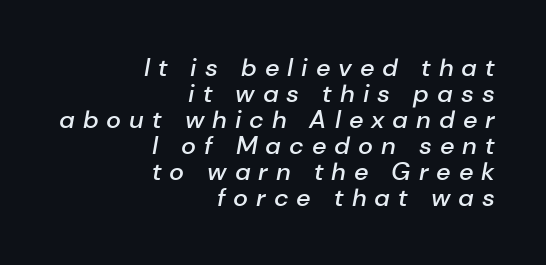
The image shows 25 px text type, italic (leaning right); set right-aligned, tight line spacing (1.04x), unusually wide letter spacing (+0.32 em), not underlined.
